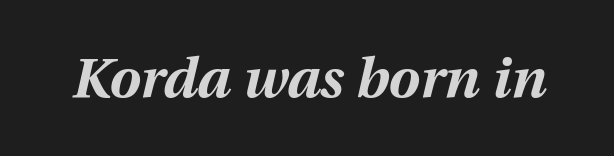
{"italic": "yes", "lean": "right", "slant_degrees": 12, "bold": "yes", "weight": "bold", "width": "normal", "stroke_contrast": "medium", "x_height": "medium", "monospaced": "no", "underline": "no", "letter_spacing": "normal", "letter_spacing_em": 0.0, "glyph_px": 56}
